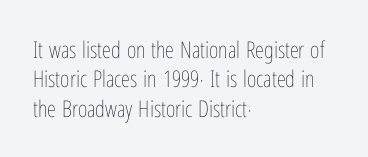
{"italic": "no", "bold": "no", "underline": "no", "align": "left", "line_spacing": "normal", "line_spacing_ratio": 1.28, "letter_spacing": "normal", "letter_spacing_em": 0.0, "glyph_px": 23}
